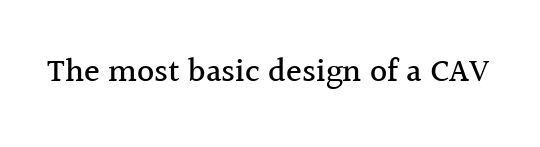
{"serif": "yes", "italic": "no", "width": "normal", "x_height": "medium", "monospaced": "no", "underline": "no", "letter_spacing": "normal", "letter_spacing_em": 0.0, "glyph_px": 33}
